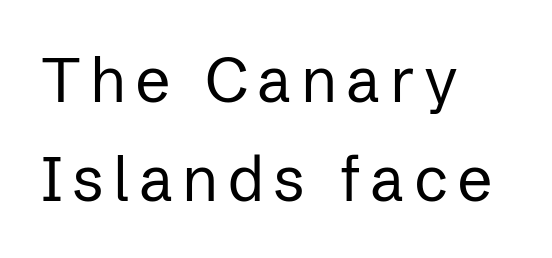
The image shows 62 px regular-weight sans-serif type, upright; set left-aligned, normal line spacing (1.59x), not underlined; low stroke contrast and a medium x-height.
